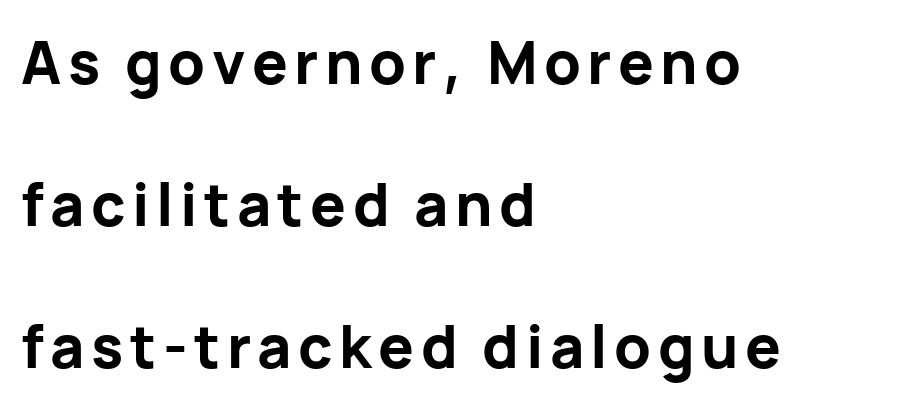
Regarding serifs, this sample does without them. The line-height multiplier appears high, well above default. Check the space under the baseline: it is left empty. The rendering uses natural spacing where letterforms have individual widths. Quick note: not italic, upright. The rendering anchors every line to the left-hand side.
